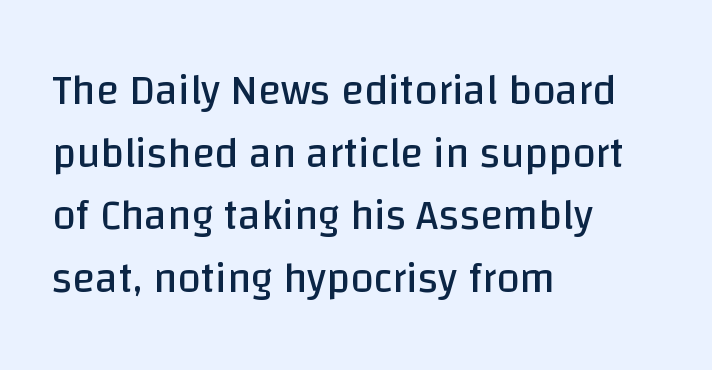
The image shows 42 px regular-weight sans-serif type, upright; set left-aligned, normal line spacing (1.49x), normal letter spacing, not underlined; low stroke contrast and a large x-height.
